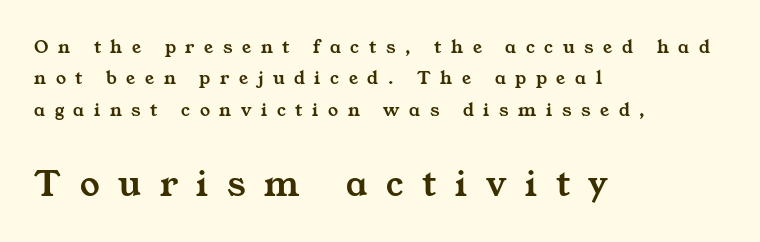
{"serif": "yes", "width": "wide", "stroke_contrast": "medium", "x_height": "medium", "monospaced": "no", "underline": "no", "align": "left", "line_spacing": "normal", "line_spacing_ratio": 1.57, "letter_spacing": "wide", "letter_spacing_em": 0.48, "larger_block": "second", "size_ratio": 1.95, "glyph_px": 39}
